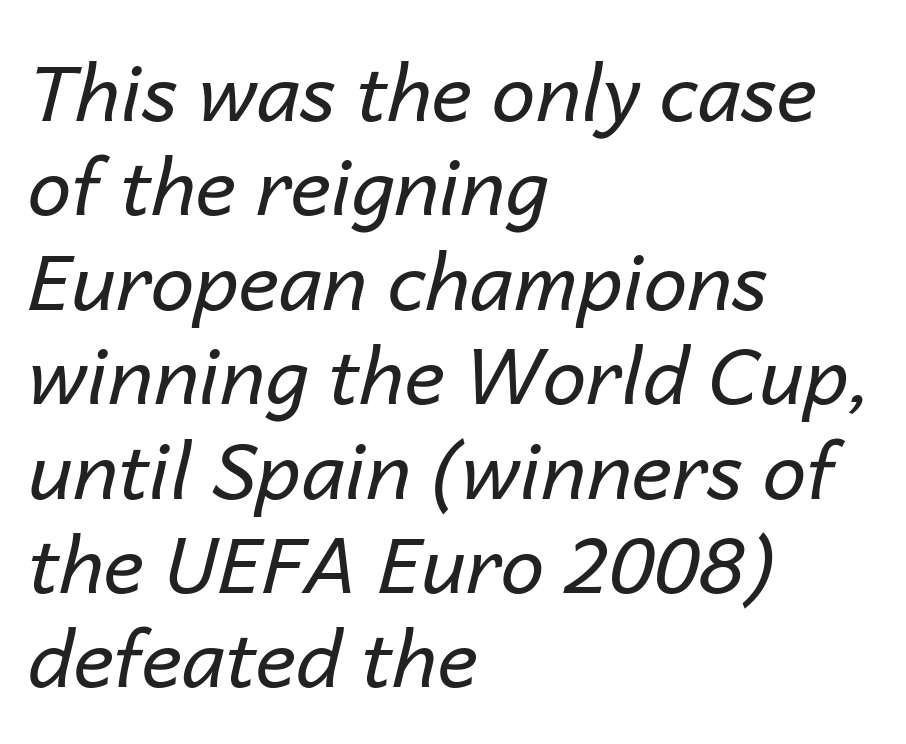
Q: Is the text bold? A: No.
Q: Is the text italic (slanted)? A: Yes, it leans right by about 14 degrees.
Q: Is the text underlined? A: No.
Q: How is the paragraph aligned? A: Left-aligned.
Q: Is the spacing between letters normal or unusually wide? A: Normal.
Q: Width (condensed, normal, or wide)? A: Normal.
Q: Stroke contrast? A: Low.
Q: x-height? A: Medium.
Q: Monospaced? A: No.
